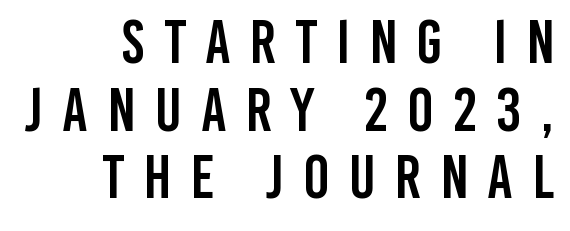
{"serif": "no", "italic": "no", "width": "condensed", "stroke_contrast": "low", "x_height": "large", "monospaced": "no", "underline": "no", "align": "right", "line_spacing": "tight", "line_spacing_ratio": 1.09, "letter_spacing": "wide", "letter_spacing_em": 0.31, "glyph_px": 62}
